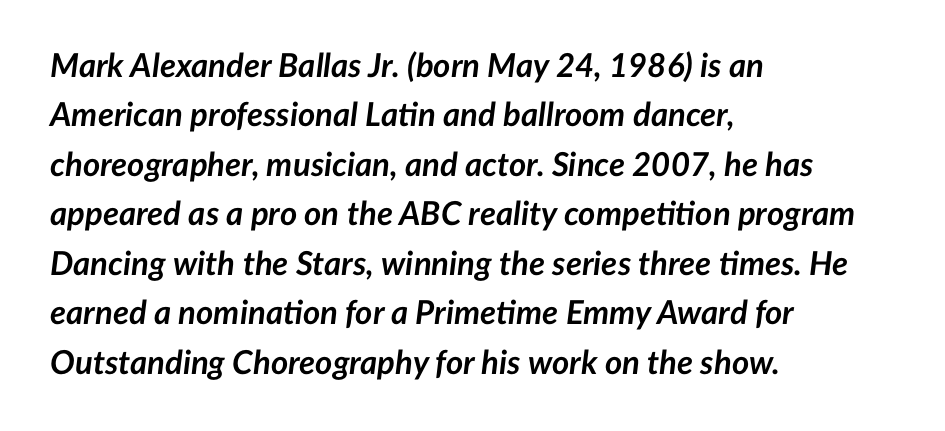
The image shows 33 px semibold type, italic (leaning right); set left-aligned, normal line spacing (1.5x), normal letter spacing, not underlined; low stroke contrast and a medium x-height.
